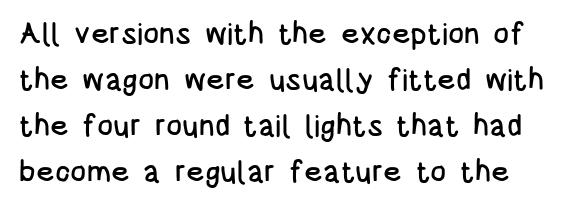
Is the letter spacing exaggerated? No — it looks like the ordinary default. When letters stand straight like this, we call the style roman or upright. Character widths vary here, with narrow letters taking less room than wide ones. Unmarked baselines from the first word to the last. Regular leading.
